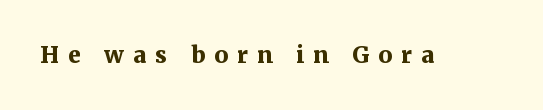
{"italic": "no", "bold": "yes", "underline": "no", "letter_spacing": "wide", "letter_spacing_em": 0.39, "glyph_px": 23}
